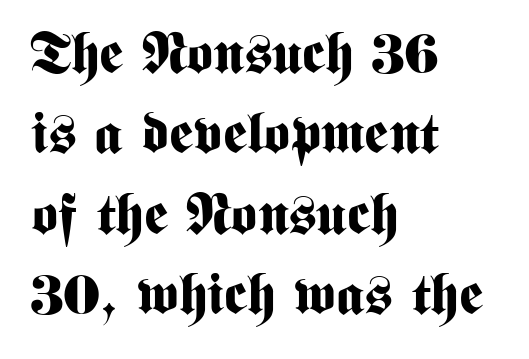
The image shows 57 px bold, condensed sans-serif type, upright; set left-aligned, normal line spacing (1.41x), normal letter spacing, not underlined; medium stroke contrast and a medium x-height.
